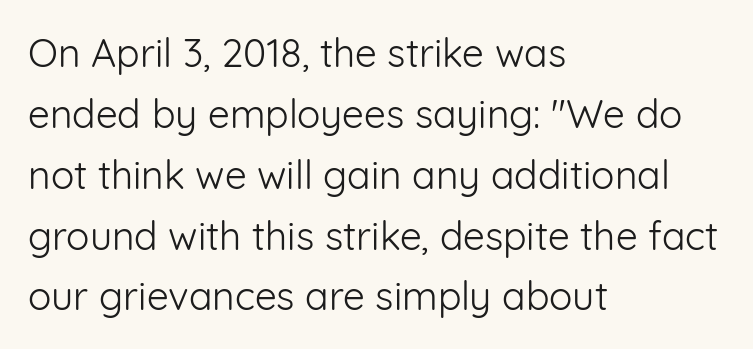
Q: Is the text bold? A: No.
Q: Is the text italic (slanted)? A: No, it is upright.
Q: Is the typeface a serif or a sans-serif typeface? A: Sans-serif.
Q: Is the text underlined? A: No.
Q: How is the paragraph aligned? A: Left-aligned.
Q: Is the spacing between letters normal or unusually wide? A: Normal.
Q: Is the spacing between lines tight, normal or loose? A: Normal.
Q: Width (condensed, normal, or wide)? A: Normal.
Q: Stroke contrast? A: Low.
Q: x-height? A: Medium.
Q: Monospaced? A: No.
